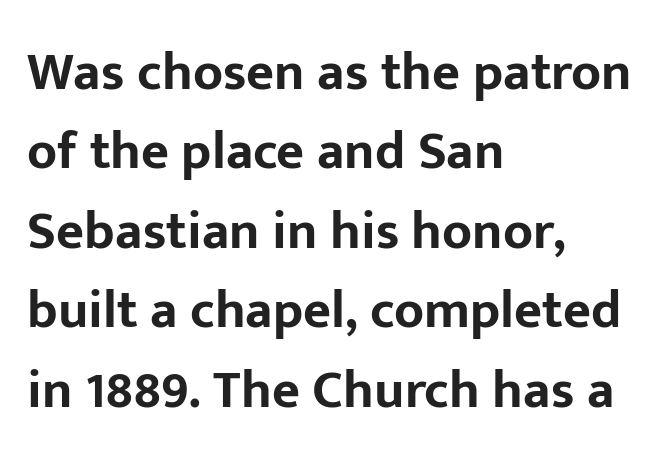
{"serif": "no", "italic": "no", "bold": "yes", "weight": "bold", "width": "normal", "stroke_contrast": "low", "x_height": "medium", "monospaced": "no", "underline": "no", "align": "left", "line_spacing": "normal", "line_spacing_ratio": 1.47, "letter_spacing": "normal", "letter_spacing_em": 0.0, "glyph_px": 54}
